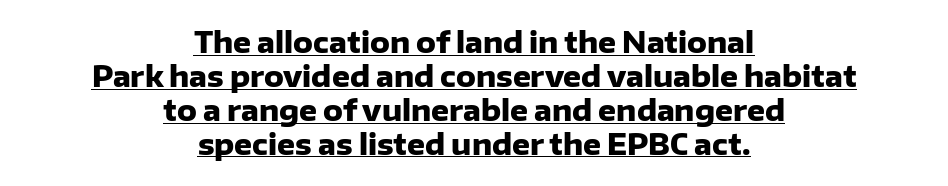
These lines are composed in type without serifs. Line starts and ends both wander, symmetrically. This sample uses plain, unmodified letter spacing. Does a line run under the words? Yes, clearly. You could not count columns in this text — the font is proportionally spaced.
